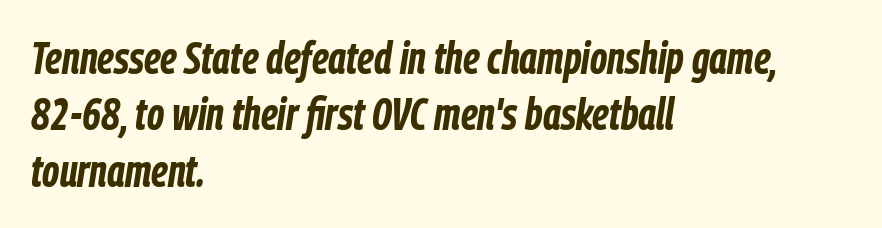
The image shows 44 px bold, condensed type, italic (leaning right); set left-aligned, normal line spacing (1.28x), normal letter spacing, not underlined; low stroke contrast and a medium x-height.
